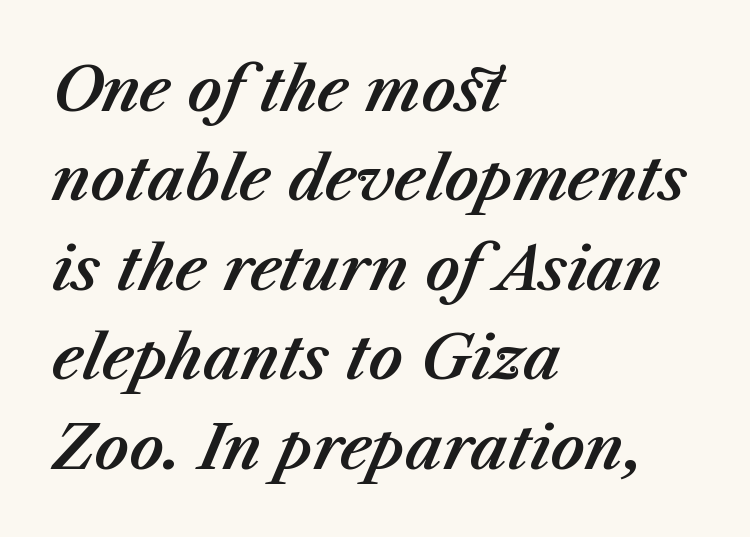
{"italic": "yes", "lean": "right", "slant_degrees": 23, "width": "normal", "stroke_contrast": "medium", "x_height": "medium", "monospaced": "no", "underline": "no", "align": "left", "line_spacing": "normal", "line_spacing_ratio": 1.49, "letter_spacing": "normal", "letter_spacing_em": 0.0, "glyph_px": 60}
